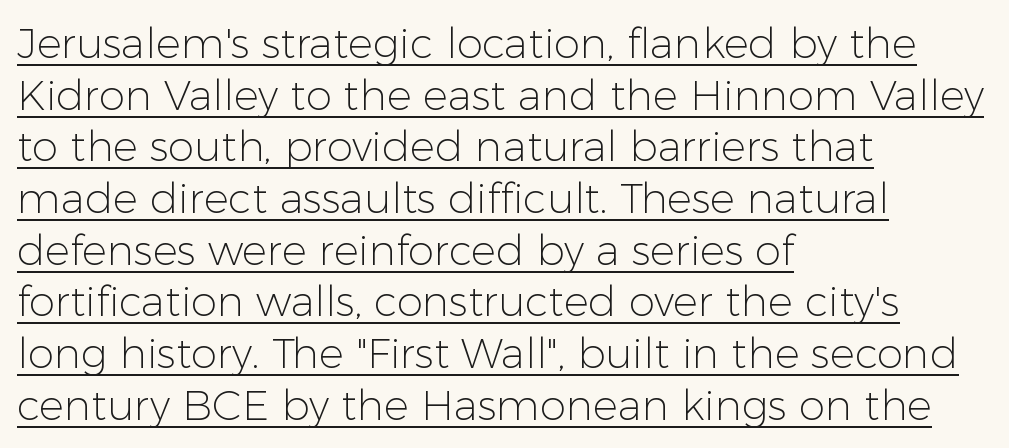
{"serif": "no", "italic": "no", "bold": "no", "weight": "light", "width": "normal", "stroke_contrast": "low", "x_height": "medium", "monospaced": "no", "underline": "yes", "align": "left", "line_spacing_ratio": 1.23, "letter_spacing": "normal", "letter_spacing_em": 0.0, "glyph_px": 42}
